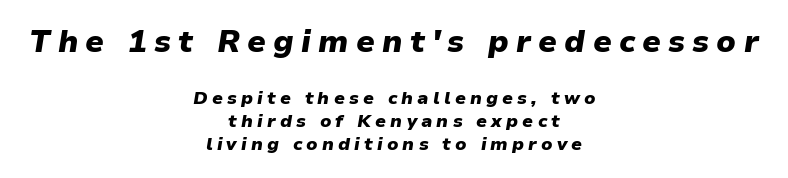
The face used here is rendered with a markedly widened letterfit. Spacing verdict: proportional, widths tailored to each character. Centered paragraph, ragged on both sides. Honestly, the row spacing looks completely unremarkable. Reading top to bottom, the characters get smaller at the block break.
